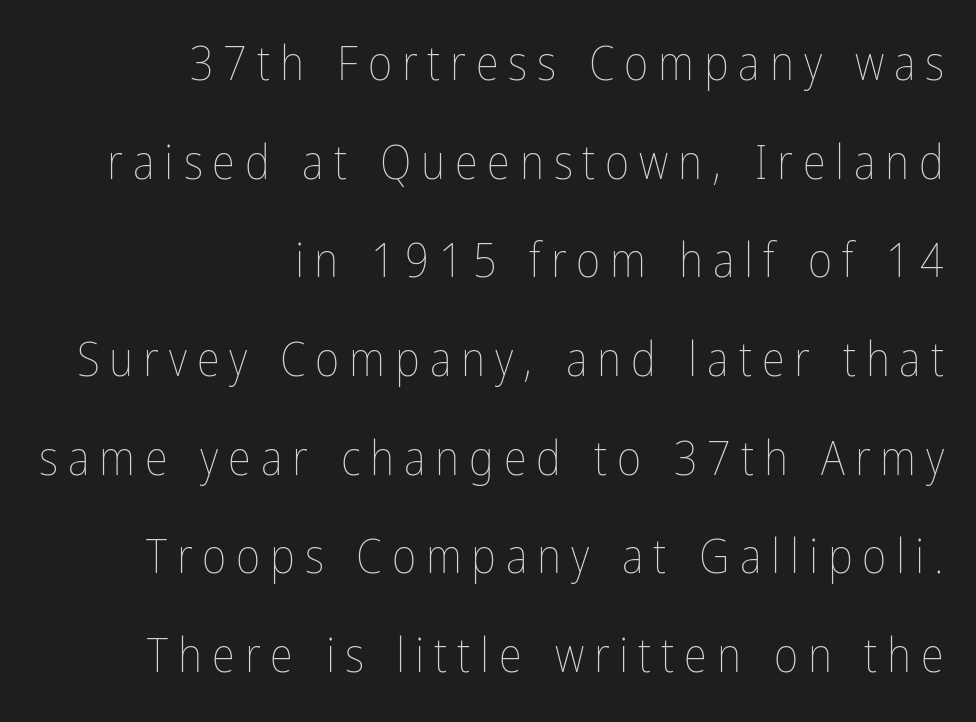
{"italic": "no", "bold": "no", "weight": "thin", "width": "condensed", "stroke_contrast": "low", "x_height": "medium", "monospaced": "no", "underline": "no", "align": "right", "line_spacing": "loose", "line_spacing_ratio": 2.1, "letter_spacing": "wide", "letter_spacing_em": 0.21, "glyph_px": 47}
